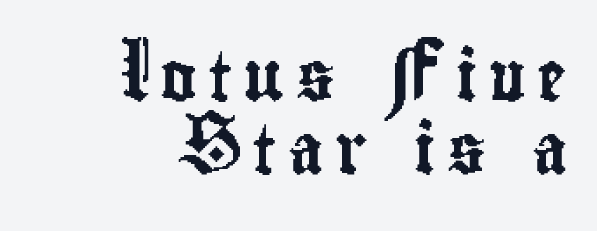
The face used here is proportionally spaced, like ordinary book or web type. In terms of letterform style, serifs are entirely absent. Posture: upright roman. Honestly, there is no underline to notice here at all.
